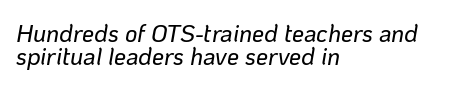
{"italic": "yes", "lean": "right", "slant_degrees": 10, "underline": "no", "align": "left", "line_spacing": "tight", "line_spacing_ratio": 0.96, "letter_spacing": "normal", "letter_spacing_em": 0.0, "glyph_px": 24}
